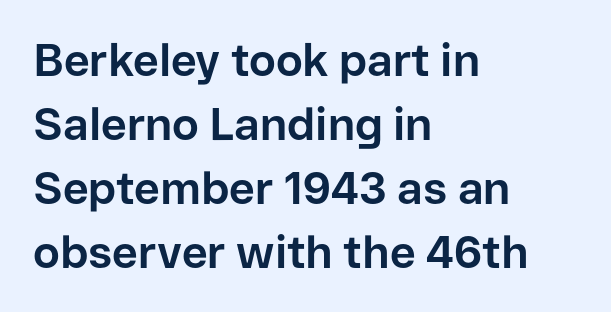
The image shows 45 px bold sans-serif type, upright; set left-aligned, normal line spacing (1.42x), normal letter spacing, not underlined; low stroke contrast and a medium x-height.
